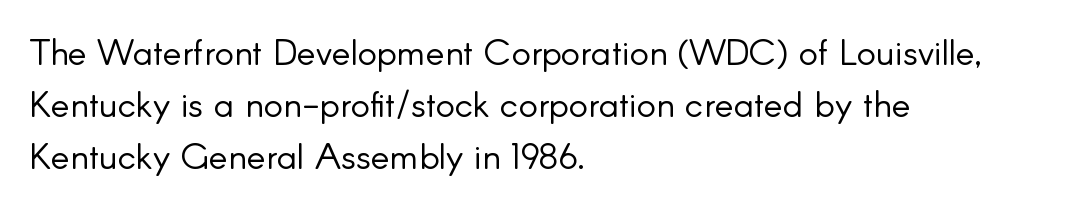
Q: Is the text bold? A: No.
Q: Is the text italic (slanted)? A: No, it is upright.
Q: Is the typeface a serif or a sans-serif typeface? A: Sans-serif.
Q: Is the text underlined? A: No.
Q: How is the paragraph aligned? A: Left-aligned.
Q: Is the spacing between letters normal or unusually wide? A: Normal.
Q: Is the spacing between lines tight, normal or loose? A: Normal.
Q: Width (condensed, normal, or wide)? A: Normal.
Q: Stroke contrast? A: Low.
Q: x-height? A: Small.
Q: Monospaced? A: No.
